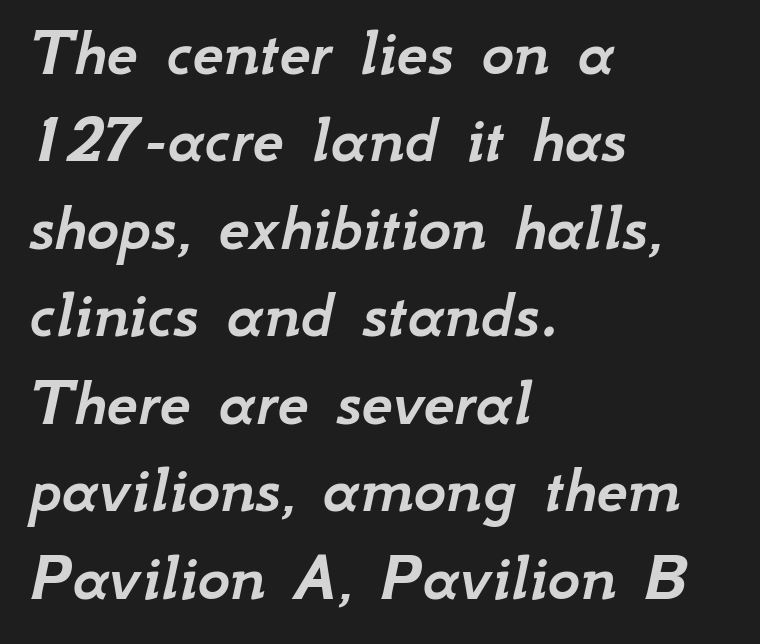
{"italic": "yes", "lean": "right", "slant_degrees": 12, "width": "normal", "stroke_contrast": "low", "x_height": "small", "monospaced": "no", "underline": "no", "align": "left", "line_spacing": "normal", "line_spacing_ratio": 1.25, "letter_spacing": "normal", "letter_spacing_em": 0.0, "glyph_px": 70}
